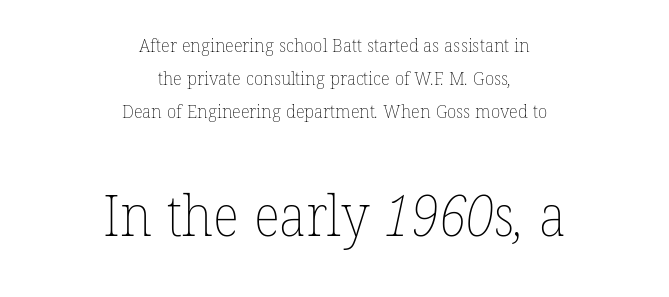
{"bold": "no", "weight": "thin", "width": "normal", "stroke_contrast": "low", "x_height": "medium", "monospaced": "no", "underline": "no", "align": "center", "line_spacing_ratio": 1.73, "letter_spacing": "normal", "letter_spacing_em": 0.0, "larger_block": "second", "size_ratio": 3.0, "glyph_px": 57}
